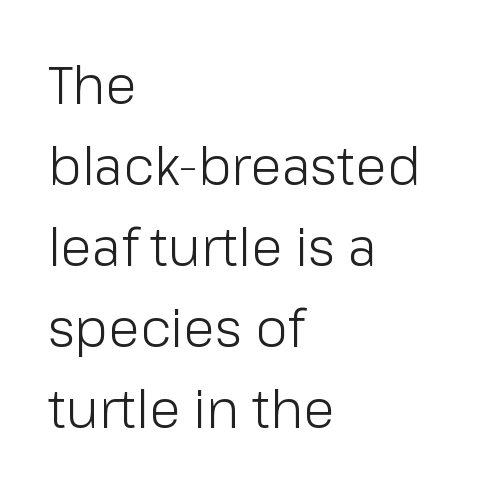
Q: Is the text bold? A: No.
Q: Is the text italic (slanted)? A: No, it is upright.
Q: Is the typeface a serif or a sans-serif typeface? A: Sans-serif.
Q: Is the text underlined? A: No.
Q: How is the paragraph aligned? A: Left-aligned.
Q: Is the spacing between letters normal or unusually wide? A: Normal.
Q: Is the spacing between lines tight, normal or loose? A: Normal.
Q: Width (condensed, normal, or wide)? A: Normal.
Q: Stroke contrast? A: Low.
Q: x-height? A: Medium.
Q: Monospaced? A: No.
